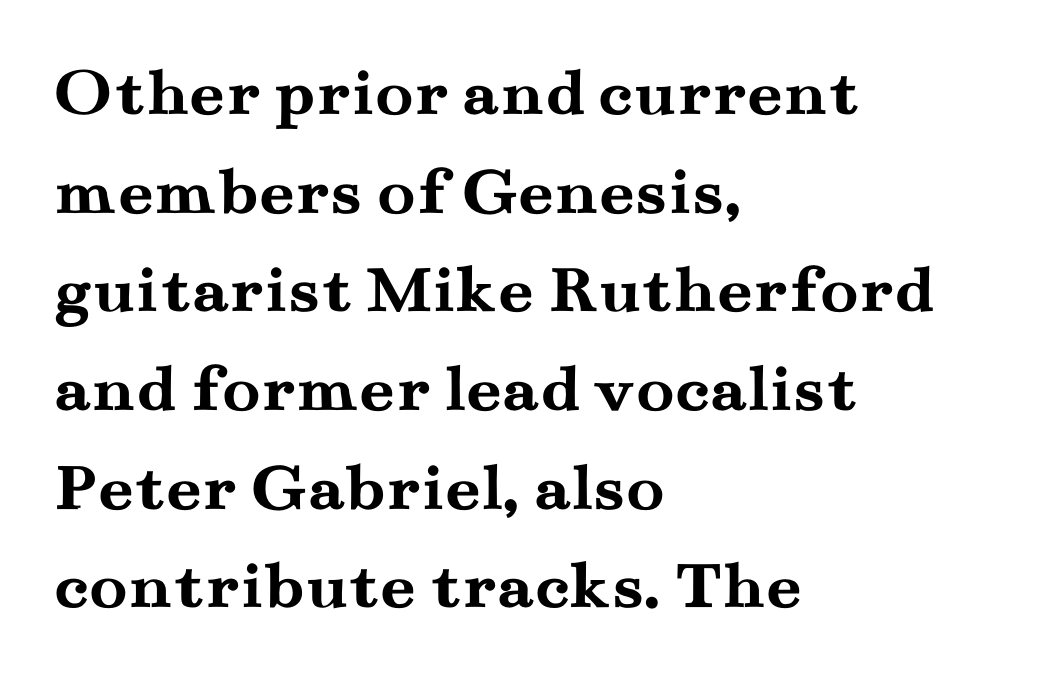
The image shows 70 px semibold, wide serif type, upright; set left-aligned, normal line spacing (1.41x), normal letter spacing, not underlined; medium stroke contrast and a small x-height.
